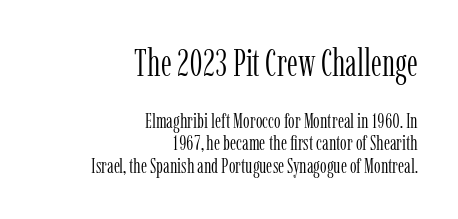
Tracking value appears to be zero — textbook default spacing. Layout note: lines flush right. Observe the serifs anchoring each vertical stroke in this sample. The letters look calm and open, with moderate or lighter stems.
